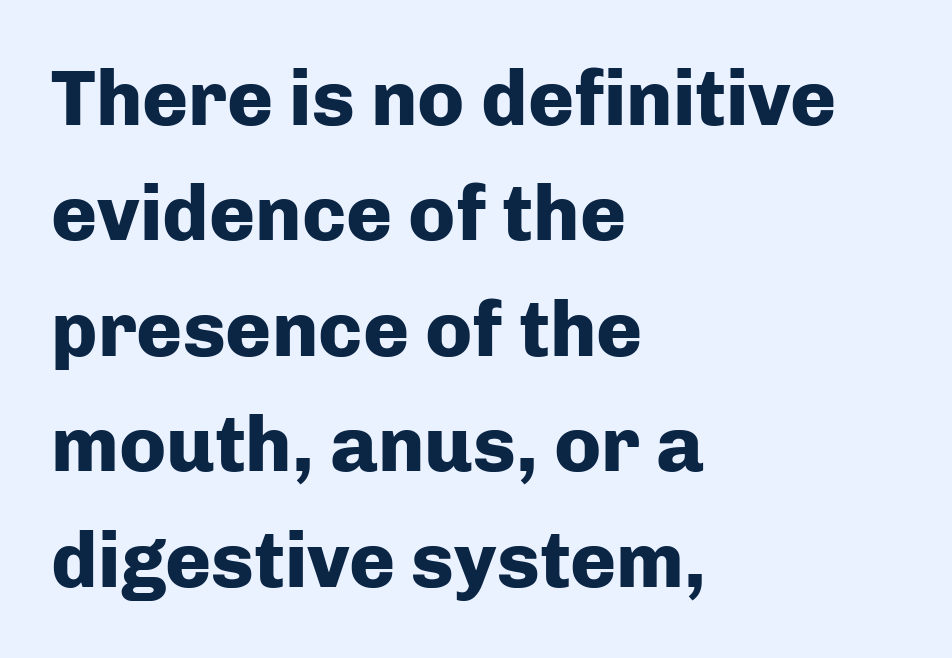
Q: Is the text bold? A: Yes.
Q: Is the text italic (slanted)? A: No, it is upright.
Q: Is the typeface a serif or a sans-serif typeface? A: Sans-serif.
Q: Is the text underlined? A: No.
Q: How is the paragraph aligned? A: Left-aligned.
Q: Is the spacing between letters normal or unusually wide? A: Normal.
Q: Is the spacing between lines tight, normal or loose? A: Normal.
Q: Width (condensed, normal, or wide)? A: Normal.
Q: Stroke contrast? A: Low.
Q: x-height? A: Medium.
Q: Monospaced? A: No.
